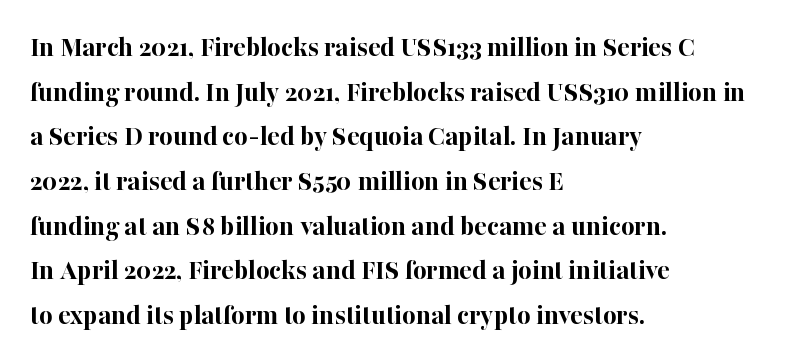
{"serif": "yes", "italic": "no", "bold": "yes", "weight": "bold", "width": "normal", "stroke_contrast": "high", "x_height": "medium", "monospaced": "no", "underline": "no", "align": "left", "line_spacing": "normal", "line_spacing_ratio": 1.54, "letter_spacing": "normal", "letter_spacing_em": 0.0, "glyph_px": 29}
